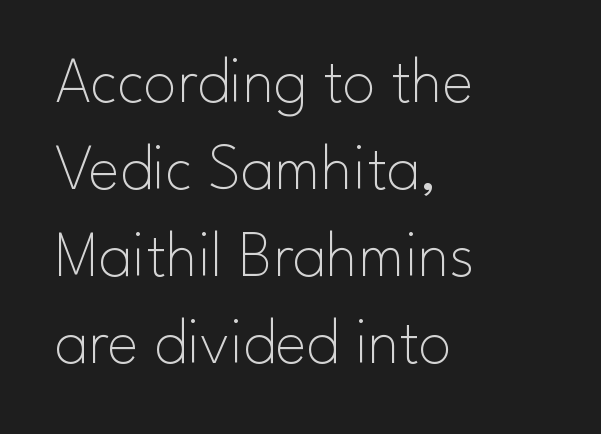
A typesetter would mark this as roman, not italic. Each letter keeps its own natural width here, so spacing adapts to shape. Does the leading feel generous? No, just average. The space beneath each line is pristine and unruled. Check where the strokes stop: nothing finishes them off — pure sans. The rendering anchors every line to the left-hand side.
